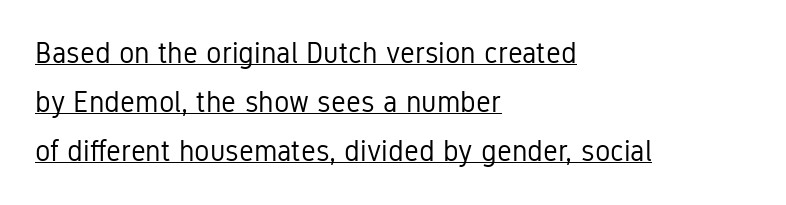
{"serif": "no", "italic": "no", "bold": "no", "weight": "regular", "width": "condensed", "stroke_contrast": "low", "x_height": "medium", "monospaced": "no", "underline": "yes", "align": "left", "line_spacing": "normal", "line_spacing_ratio": 1.69, "letter_spacing": "normal", "letter_spacing_em": 0.0, "glyph_px": 29}
